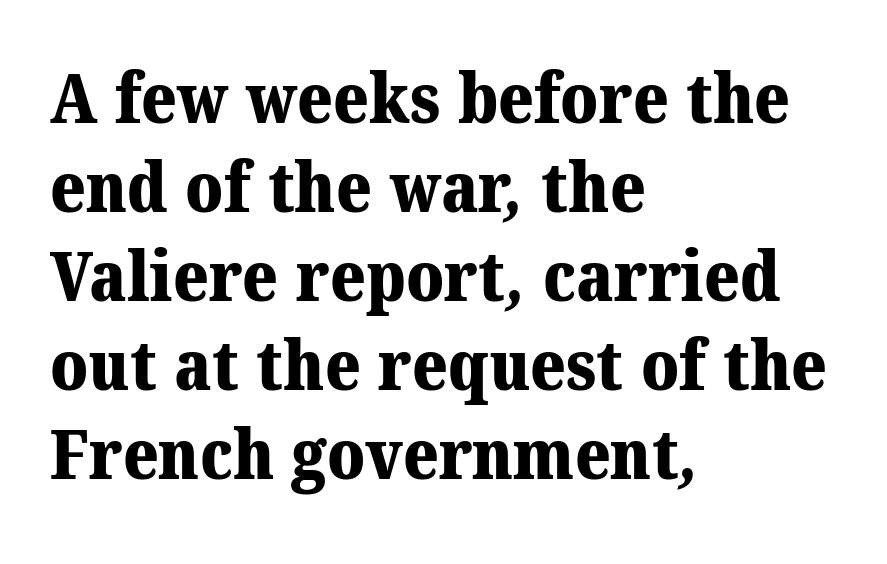
{"serif": "yes", "bold": "yes", "weight": "heavy", "width": "normal", "stroke_contrast": "medium", "x_height": "medium", "monospaced": "no", "underline": "no", "align": "left", "line_spacing": "normal", "line_spacing_ratio": 1.31, "letter_spacing": "normal", "letter_spacing_em": 0.0, "glyph_px": 68}
